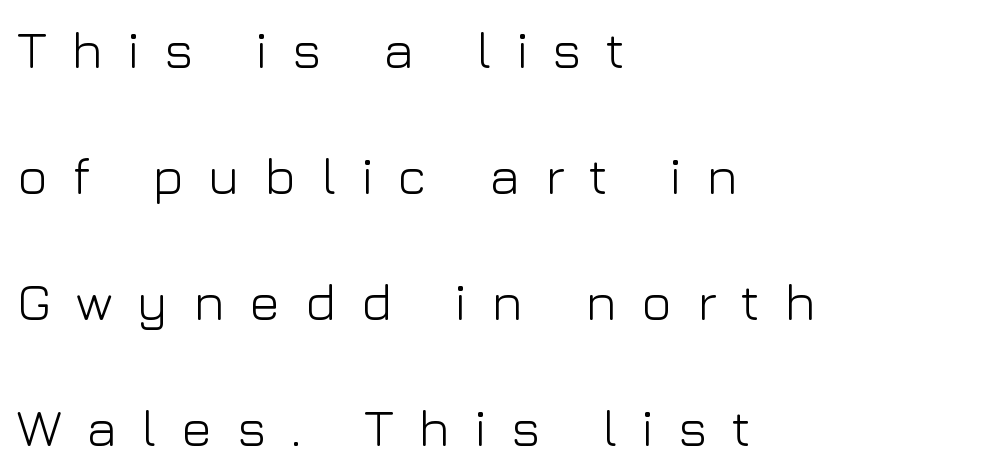
{"serif": "no", "italic": "no", "bold": "no", "weight": "light", "width": "normal", "stroke_contrast": "low", "x_height": "medium", "monospaced": "no", "underline": "no", "align": "left", "line_spacing": "loose", "line_spacing_ratio": 2.42, "letter_spacing": "wide", "letter_spacing_em": 0.47, "glyph_px": 52}
